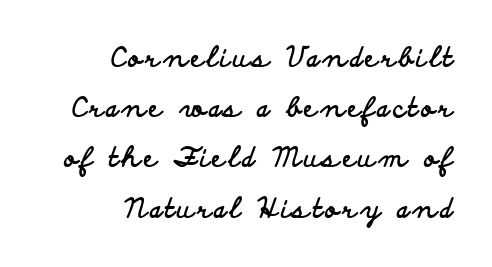
Q: Is the text bold? A: Yes.
Q: Is the text italic (slanted)? A: Yes.
Q: Is the text underlined? A: No.
Q: How is the paragraph aligned? A: Right-aligned.
